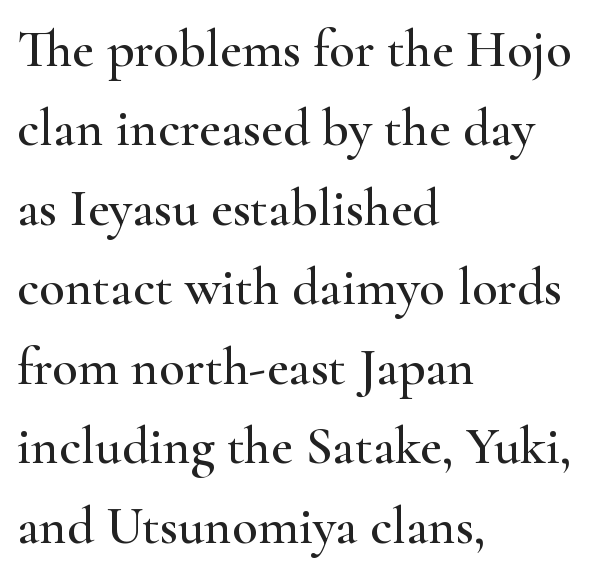
Each word holds together tightly as a unit, with standard inter-letter gaps. This is roman type, the default non-slanted kind. A typesetter would call this proportional, since set widths differ per character. Classification — serif. Compared with typical paragraphs, the rows here are spaced about the same.
